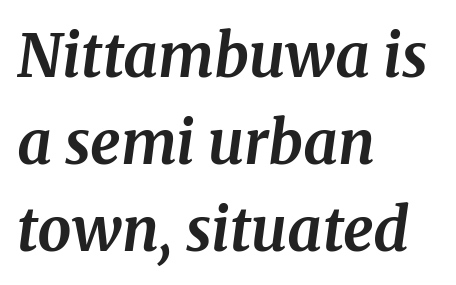
The image shows 60 px bold serif type, italic (leaning right); set left-aligned, normal line spacing (1.45x), normal letter spacing, not underlined; medium stroke contrast and a medium x-height.
